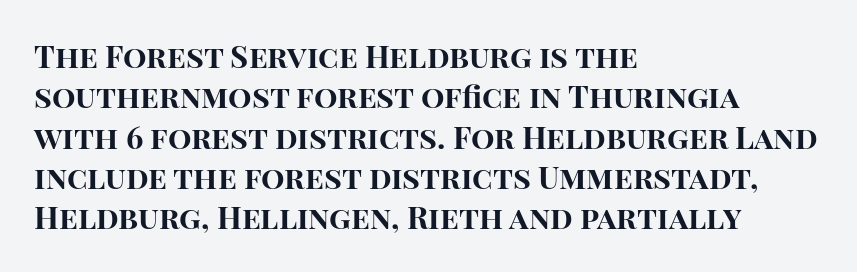
Regarding leading, the lines here are spaced in the standard way. Any mark beneath the type? The region is blank. Default kerning and tracking; the words read as compact shapes. Typeset ragged right — the left edge is the straight one. It's the straight-up-and-down kind of type. Bold? Absolutely — the strokes are thick and heavy.
